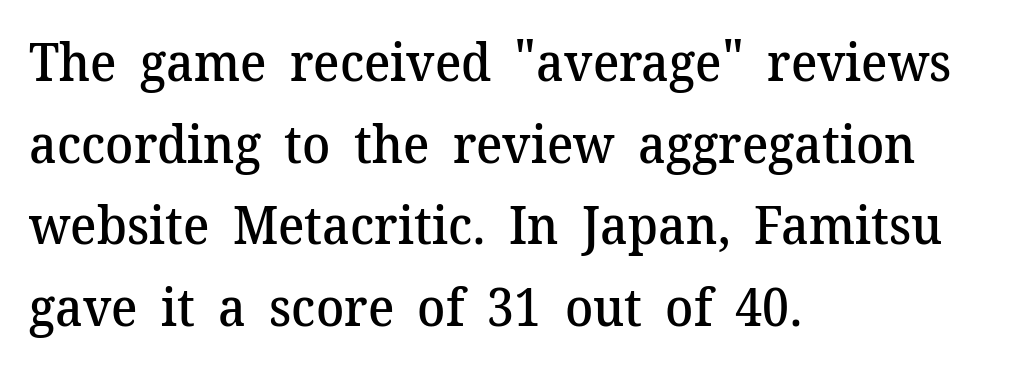
{"serif": "yes", "italic": "no", "bold": "semi", "weight": "semibold", "width": "normal", "stroke_contrast": "medium", "x_height": "medium", "monospaced": "no", "underline": "no", "align": "left", "line_spacing": "normal", "line_spacing_ratio": 1.57, "letter_spacing": "normal", "letter_spacing_em": 0.0, "glyph_px": 52}
